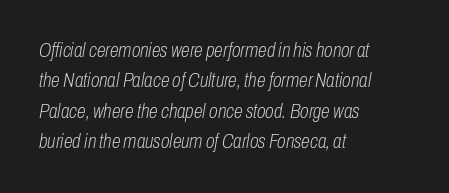
If you drew a ruler down the left edge, every line would touch it. Baseline-to-baseline distance is the conventional proportion of letter height. The type is set solid horizontally, with unmodified tracking. No heavy texture on the line: the type isn't bold. Quick note: underline off.
